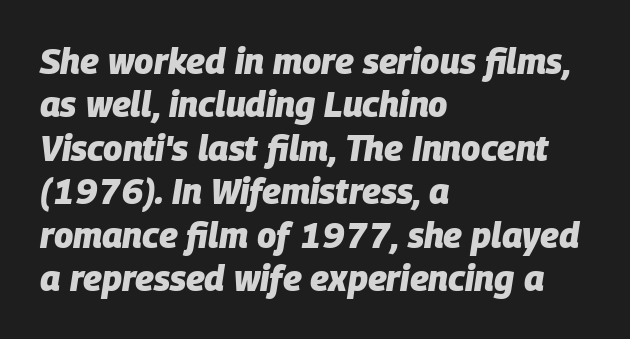
Here the glyphs are tracked normally, forming tight word shapes. The specimen reads as italic at a glance. Visually the block forms a straight wall on the left and a jagged coastline on the right. Typographic density is high because the face is bold. Each letter keeps its own natural width here, so spacing adapts to shape.
